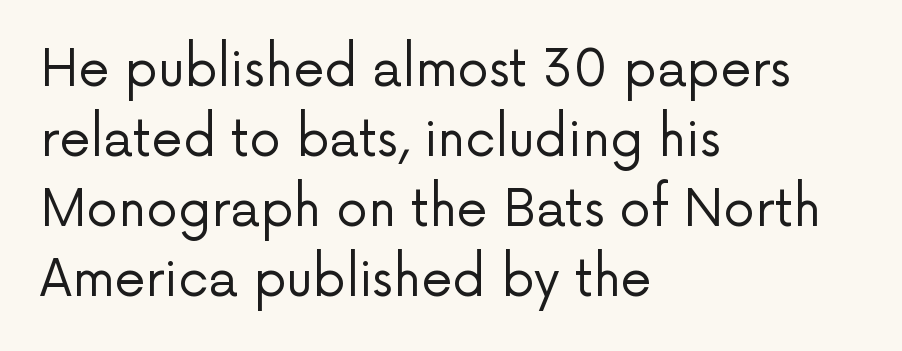
{"serif": "no", "italic": "no", "bold": "no", "weight": "regular", "width": "normal", "stroke_contrast": "low", "x_height": "medium", "monospaced": "no", "underline": "no", "align": "left", "line_spacing": "normal", "line_spacing_ratio": 1.4, "letter_spacing": "normal", "letter_spacing_em": 0.0, "glyph_px": 50}
